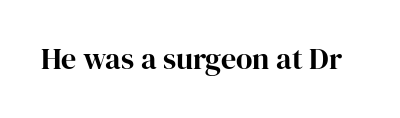
The baseline area is clear. The line texture is even and compact thanks to regular tracking. Ordinary non-slanted type is in use. In terms of letterform style, serifs are clearly present. Proportional: the letters do not fall into vertical columns.
